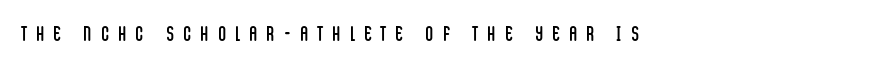
Posture: vertical. Left-aligned paragraph, ragged on the right. Tracking here is generous; glyphs stand well apart from one another. Has an underline been added? It has not. The passage shown is not bold in any degree.
